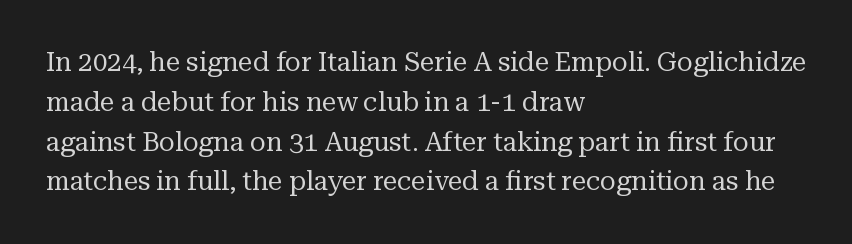
Q: Is the text bold? A: No.
Q: Is the text italic (slanted)? A: No, it is upright.
Q: Is the text underlined? A: No.
Q: How is the paragraph aligned? A: Left-aligned.
Q: Is the spacing between letters normal or unusually wide? A: Normal.
Q: Is the spacing between lines tight, normal or loose? A: Normal.
